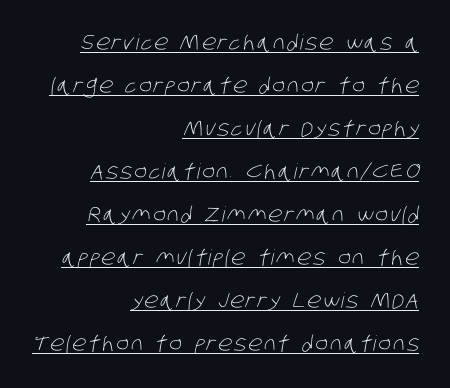
{"bold": "no", "underline": "yes", "align": "right", "line_spacing": "loose", "line_spacing_ratio": 2.05, "glyph_px": 21}
